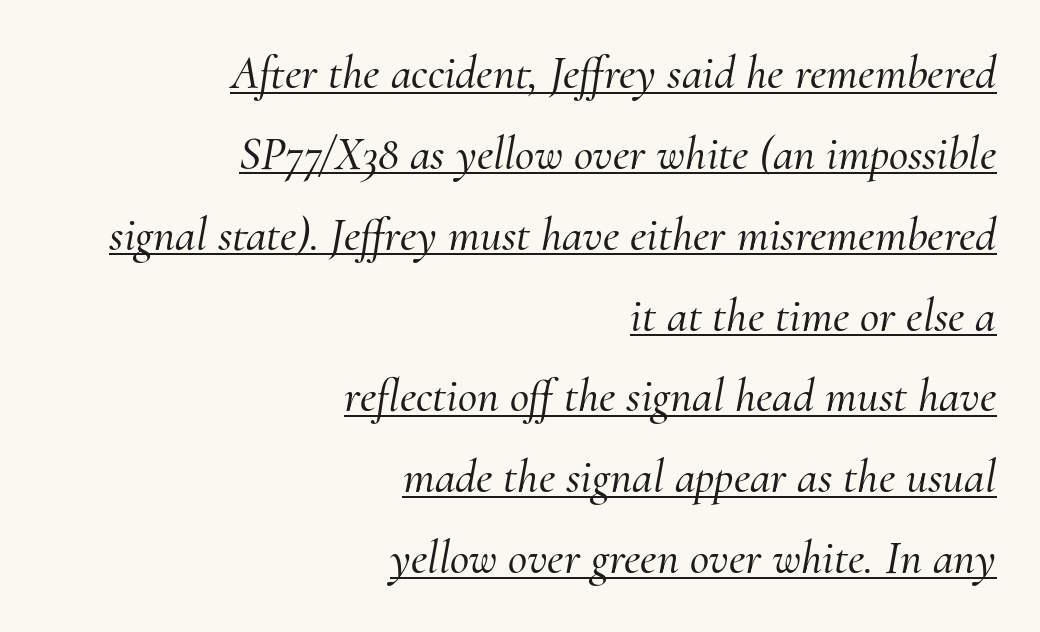
Q: Is the text italic (slanted)? A: Yes, it leans right by about 10 degrees.
Q: Is the typeface a serif or a sans-serif typeface? A: Serif.
Q: Is the text underlined? A: Yes.
Q: How is the paragraph aligned? A: Right-aligned.
Q: Is the spacing between letters normal or unusually wide? A: Normal.
Q: Width (condensed, normal, or wide)? A: Normal.
Q: Stroke contrast? A: Medium.
Q: x-height? A: Small.
Q: Monospaced? A: No.
